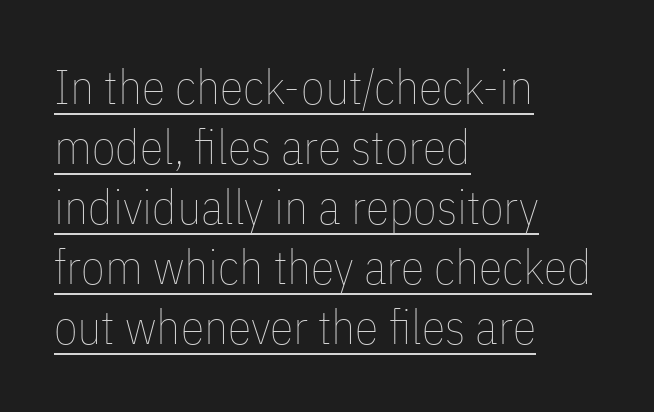
{"italic": "no", "bold": "no", "weight": "thin", "width": "condensed", "stroke_contrast": "low", "x_height": "medium", "monospaced": "no", "underline": "yes", "align": "left", "line_spacing": "normal", "line_spacing_ratio": 1.25, "letter_spacing": "normal", "letter_spacing_em": 0.0, "glyph_px": 48}
